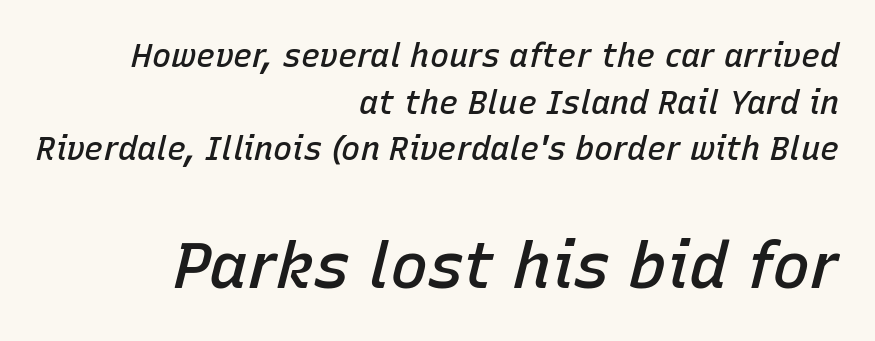
The image shows 64 px semibold type, italic (leaning right); set right-aligned, normal line spacing (1.46x), normal letter spacing, not underlined; the second (bottom) block is 2.0x larger; low stroke contrast and a medium x-height.
